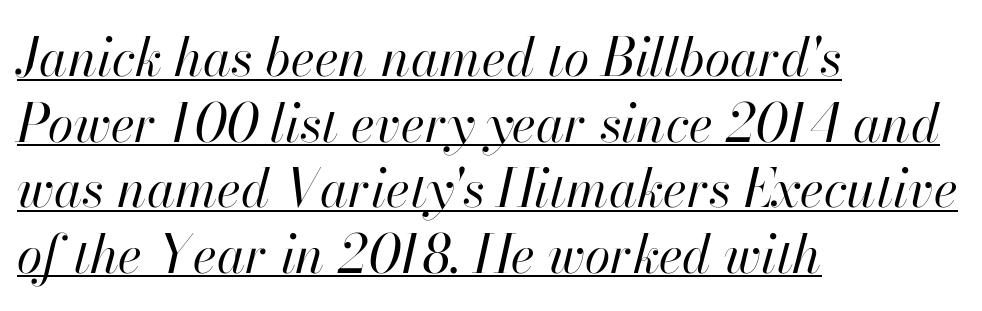
The image shows 52 px regular-weight type, italic (leaning right); set left-aligned, normal line spacing (1.26x), normal letter spacing, underlined; high stroke contrast and a small x-height.
